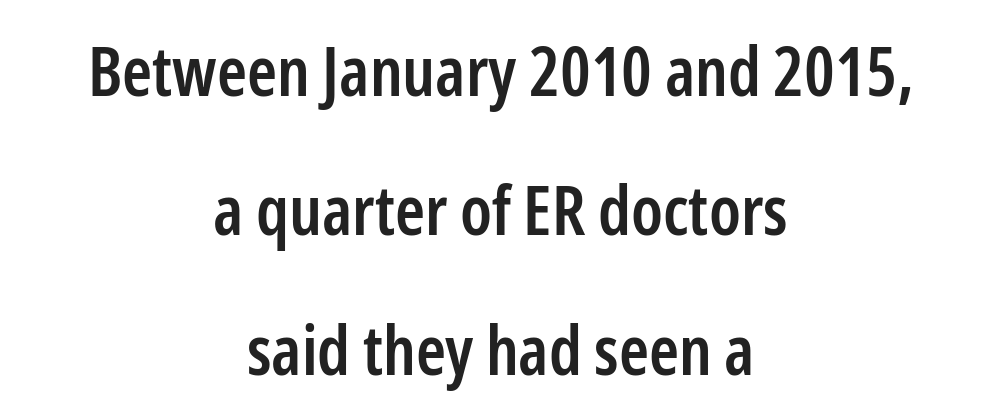
Q: Is the text bold? A: Semi-bold.
Q: Is the text italic (slanted)? A: No, it is upright.
Q: Is the typeface a serif or a sans-serif typeface? A: Sans-serif.
Q: Is the text underlined? A: No.
Q: How is the paragraph aligned? A: Centered.
Q: Is the spacing between letters normal or unusually wide? A: Normal.
Q: Is the spacing between lines tight, normal or loose? A: Loose.
Q: Width (condensed, normal, or wide)? A: Condensed.
Q: Stroke contrast? A: Low.
Q: x-height? A: Medium.
Q: Monospaced? A: No.
